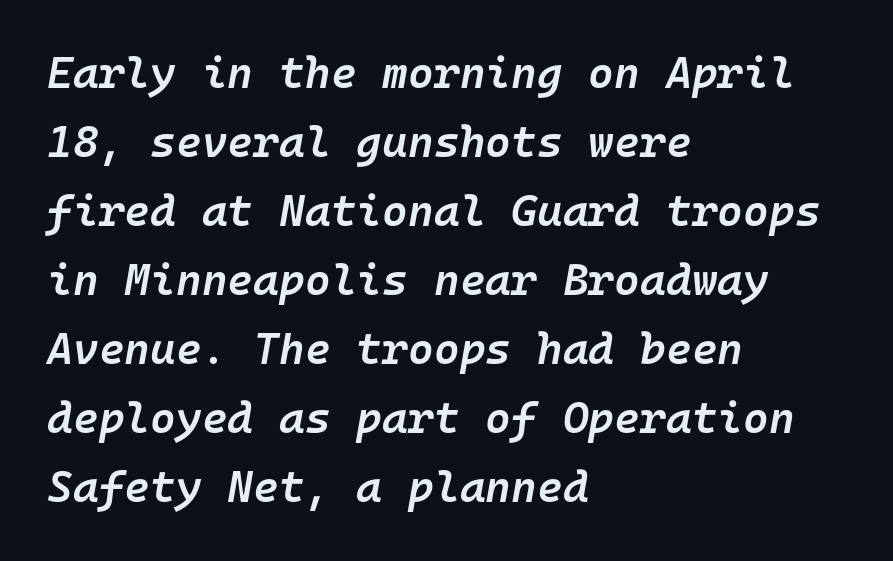
Q: Is the text bold? A: Semi-bold.
Q: Is the text italic (slanted)? A: Yes, it leans right by about 10 degrees.
Q: Is the text underlined? A: No.
Q: How is the paragraph aligned? A: Left-aligned.
Q: Is the spacing between letters normal or unusually wide? A: Normal.
Q: Is the spacing between lines tight, normal or loose? A: Normal.
Q: Width (condensed, normal, or wide)? A: Normal.
Q: Stroke contrast? A: Low.
Q: x-height? A: Medium.
Q: Monospaced? A: Yes.
